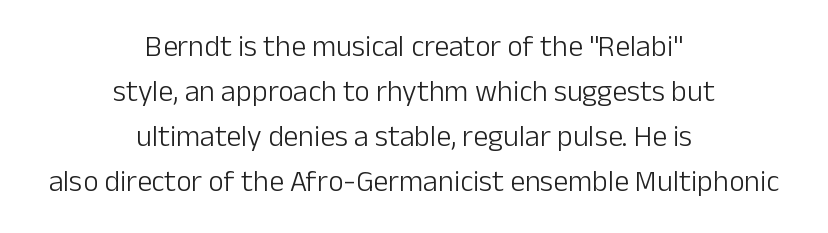
{"serif": "no", "italic": "no", "bold": "no", "weight": "light", "width": "normal", "stroke_contrast": "low", "x_height": "medium", "monospaced": "no", "underline": "no", "align": "center", "line_spacing": "normal", "line_spacing_ratio": 1.5, "letter_spacing": "normal", "letter_spacing_em": 0.0, "glyph_px": 30}
